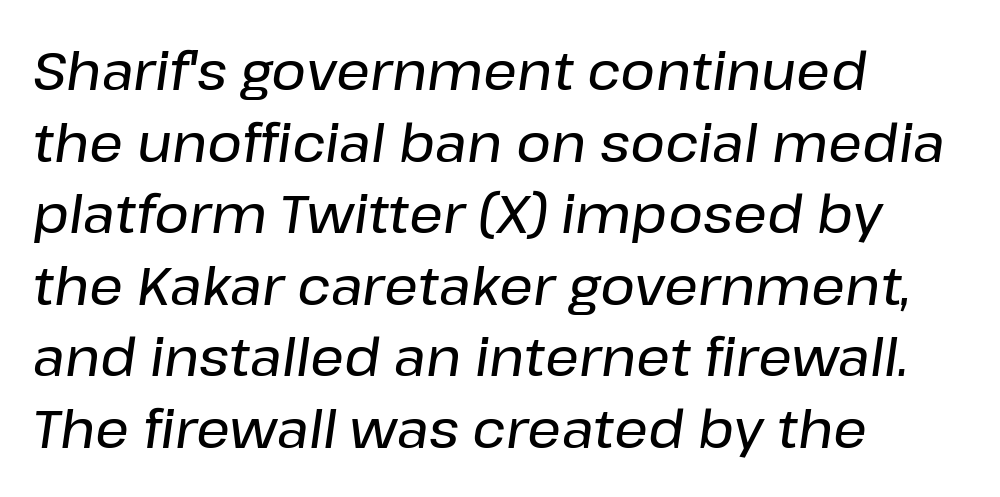
Q: Is the text italic (slanted)? A: Yes, it leans right by about 8 degrees.
Q: Is the text underlined? A: No.
Q: How is the paragraph aligned? A: Left-aligned.
Q: Is the spacing between letters normal or unusually wide? A: Normal.
Q: Is the spacing between lines tight, normal or loose? A: Normal.
Q: Width (condensed, normal, or wide)? A: Normal.
Q: Stroke contrast? A: Low.
Q: x-height? A: Medium.
Q: Monospaced? A: No.
